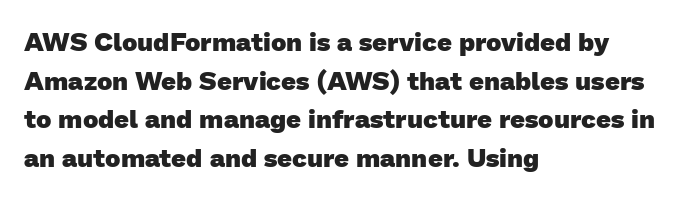
{"bold": "yes", "underline": "no", "align": "left", "line_spacing": "normal", "line_spacing_ratio": 1.49, "letter_spacing": "normal", "letter_spacing_em": 0.0, "glyph_px": 26}
